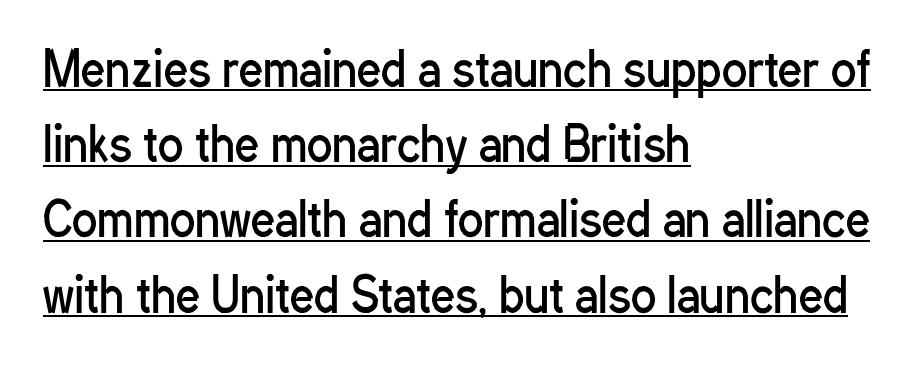
{"serif": "no", "italic": "no", "bold": "no", "weight": "regular", "width": "condensed", "stroke_contrast": "low", "x_height": "medium", "monospaced": "no", "underline": "yes", "align": "left", "line_spacing": "normal", "line_spacing_ratio": 1.6, "letter_spacing": "normal", "letter_spacing_em": 0.0, "glyph_px": 47}
